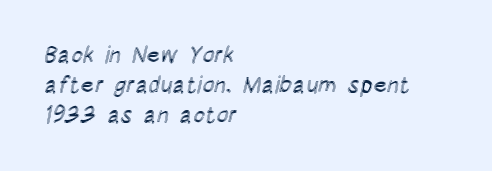
The image shows 23 px text type; set left-aligned, normal line spacing (1.31x), normal letter spacing, not underlined.
